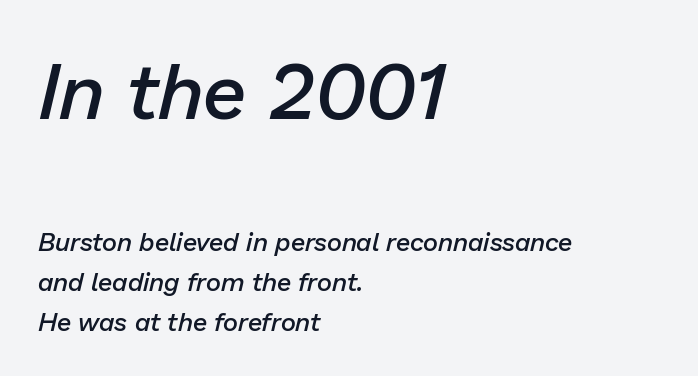
Q: Is the text bold? A: Semi-bold.
Q: Is the text italic (slanted)? A: Yes, it leans right by about 13 degrees.
Q: Is the text underlined? A: No.
Q: How is the paragraph aligned? A: Left-aligned.
Q: Is the spacing between letters normal or unusually wide? A: Normal.
Q: Is the spacing between lines tight, normal or loose? A: Normal.
Q: Which block of text is set in a larger size, the first (top) or the second (bottom)? A: The first (top) one.
Q: Width (condensed, normal, or wide)? A: Normal.
Q: Stroke contrast? A: Low.
Q: x-height? A: Medium.
Q: Monospaced? A: No.
